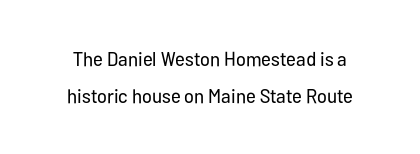
{"italic": "no", "bold": "no", "underline": "no", "line_spacing_ratio": 1.87, "letter_spacing": "normal", "letter_spacing_em": 0.0, "glyph_px": 20}
